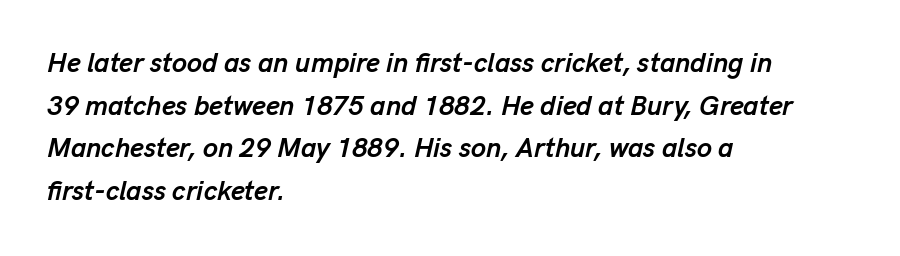
The passage is arranged the way most books set body copy — flush left. Its strokes are broad and dark, the hallmark of bold type. Yep, that's italic — everything's leaning. Normally led — the rows are evenly, conventionally spaced. Descenders hang freely into open space. The line texture is even and compact thanks to regular tracking.
